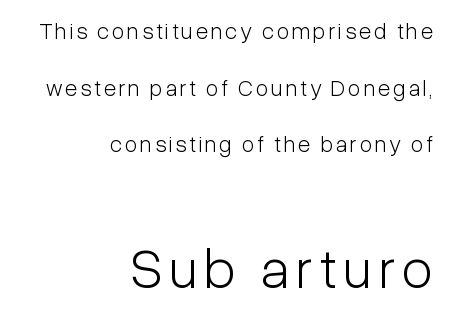
The image shows 57 px light, condensed sans-serif type, upright; set right-aligned, loose line spacing (2.46x), not underlined; the second (bottom) block is 2.48x larger; low stroke contrast and a medium x-height.
